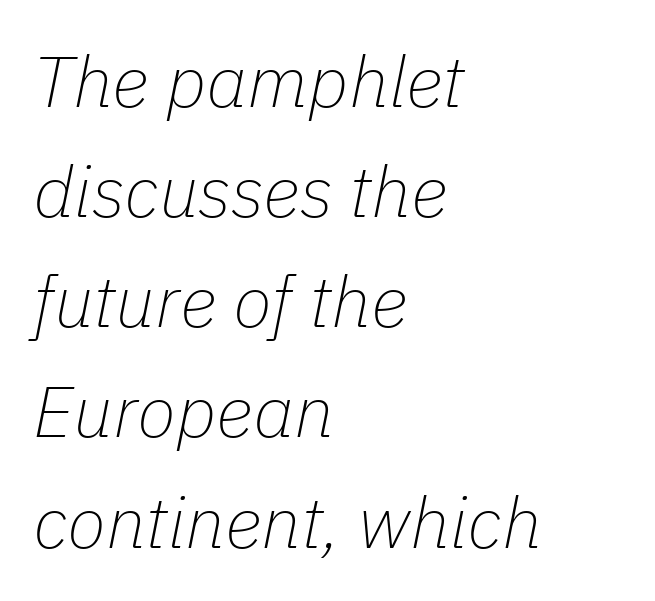
{"italic": "yes", "lean": "right", "slant_degrees": 11, "bold": "no", "weight": "thin", "width": "normal", "stroke_contrast": "low", "x_height": "medium", "monospaced": "no", "underline": "no", "align": "left", "line_spacing": "normal", "line_spacing_ratio": 1.53, "letter_spacing": "normal", "letter_spacing_em": 0.0, "glyph_px": 72}
